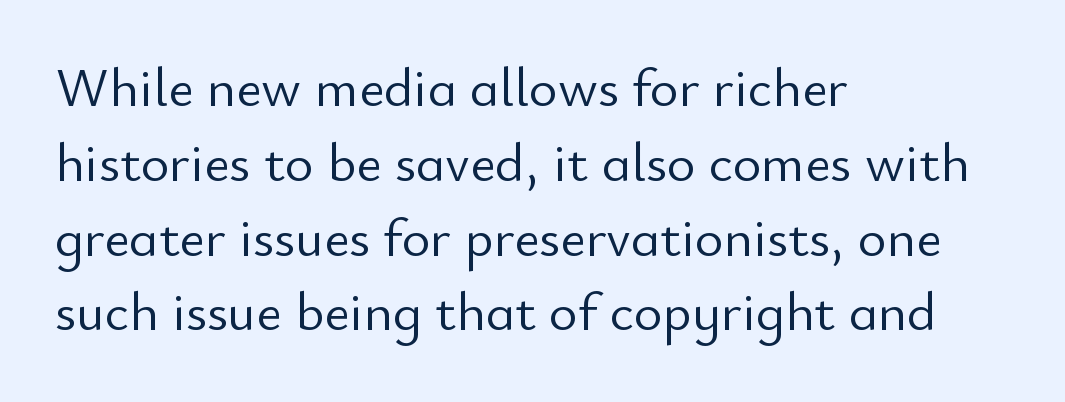
This block has exactly the height ordinary leading produces. Each letter keeps its own natural width here, so spacing adapts to shape. In terms of letterspacing, this is plain default setting. The baseline area is clear. The designer went with a sans here, leaving each stem footless. Teacher's note: observe the even left margin — that is flush-left alignment.
